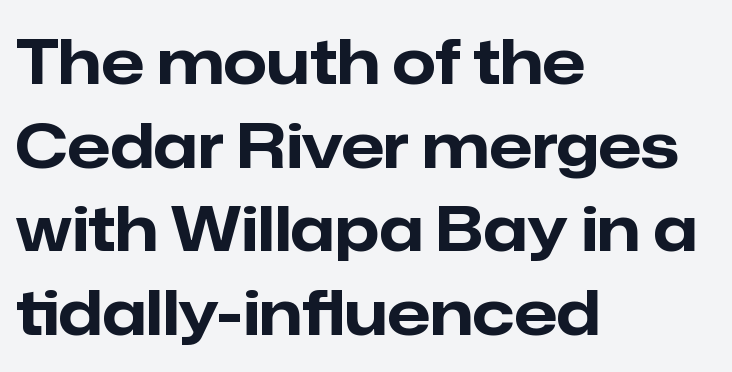
{"serif": "no", "italic": "no", "bold": "yes", "weight": "bold", "width": "normal", "stroke_contrast": "low", "x_height": "medium", "monospaced": "no", "underline": "no", "align": "left", "line_spacing": "normal", "line_spacing_ratio": 1.35, "letter_spacing": "normal", "letter_spacing_em": 0.0, "glyph_px": 62}
